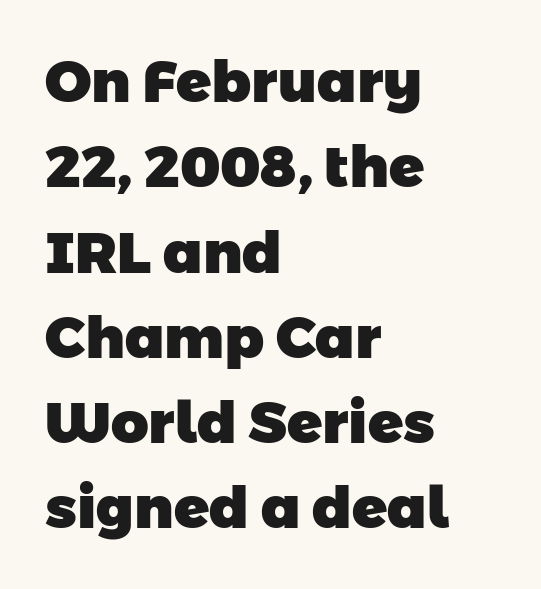
The image shows 58 px heavy sans-serif type; set left-aligned, normal line spacing (1.47x), normal letter spacing, not underlined; low stroke contrast and a medium x-height.
